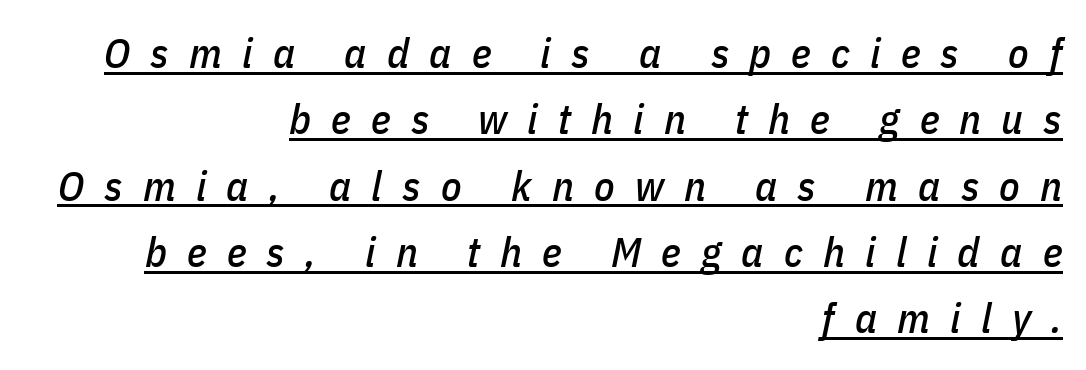
{"italic": "yes", "lean": "right", "slant_degrees": 11, "width": "condensed", "stroke_contrast": "low", "x_height": "medium", "monospaced": "no", "underline": "yes", "align": "right", "line_spacing": "normal", "line_spacing_ratio": 1.58, "letter_spacing": "wide", "letter_spacing_em": 0.48, "glyph_px": 42}
